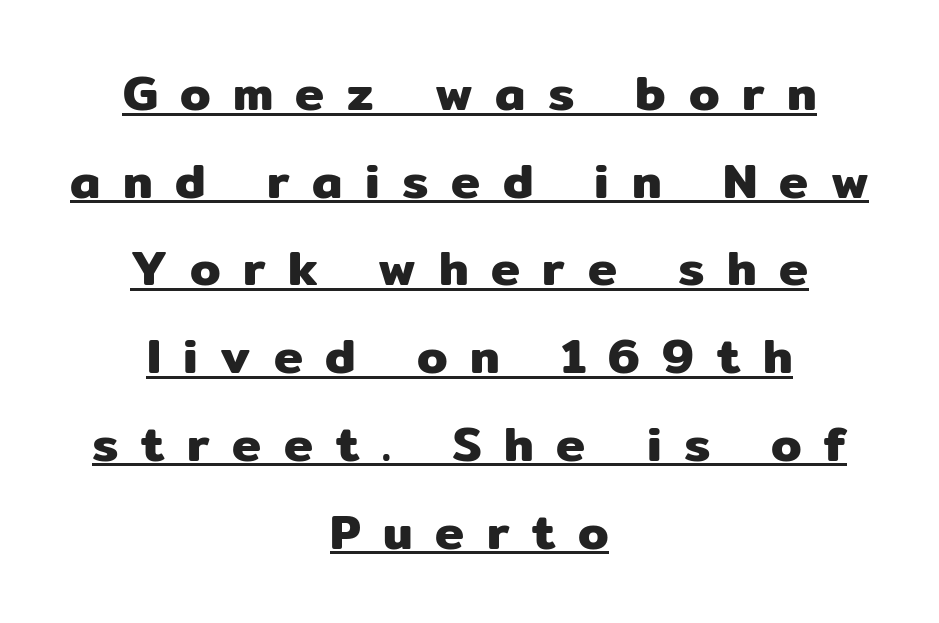
Think of a printed novel: that variable character pitch is what you see here. Nope, no serifs anywhere on these letters. The lettering is marked with a stroke running underneath it. A typesetter would call this heavily tracked-out type. The axis of the letterforms is exactly vertical. Teacher's note: observe the equal gaps on both sides — that is centered alignment.
